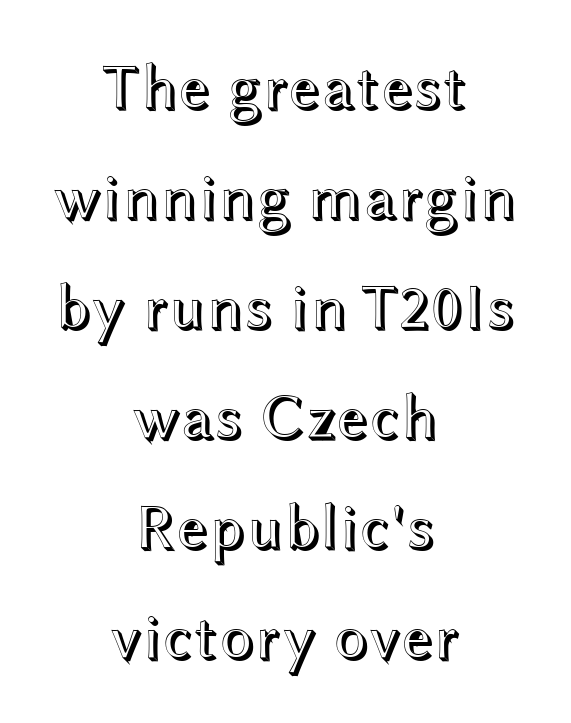
The image shows 64 px wide type, upright; set centered, line spacing 1.72x, normal letter spacing, not underlined; a medium x-height.
